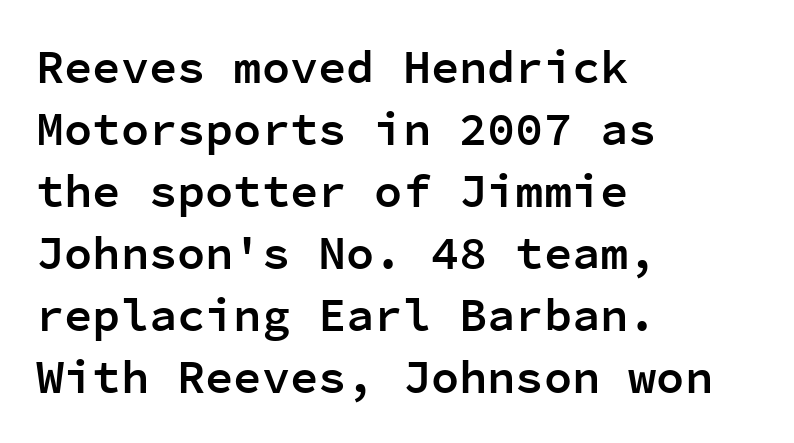
{"serif": "no", "italic": "no", "bold": "semi", "weight": "semibold", "width": "normal", "stroke_contrast": "low", "x_height": "medium", "monospaced": "yes", "underline": "no", "align": "left", "line_spacing": "normal", "line_spacing_ratio": 1.32, "letter_spacing": "normal", "letter_spacing_em": 0.0, "glyph_px": 47}
